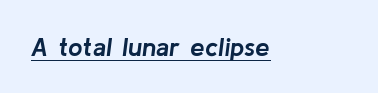
Does the lettering tilt? It does — this is italic. These words are printed bold, with thick strokes throughout. The horizontal fit of the characters is conventional and even. Each line of the rendering has a horizontal stroke beneath the glyphs.
